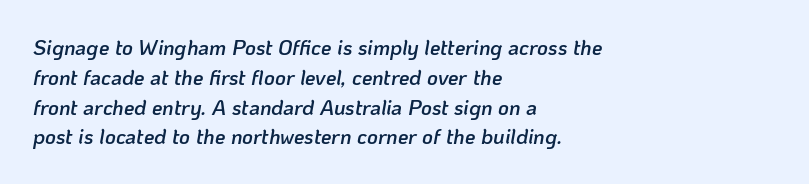
The image shows 21 px text type, italic (leaning right); set left-aligned, normal line spacing (1.42x), normal letter spacing, not underlined.
